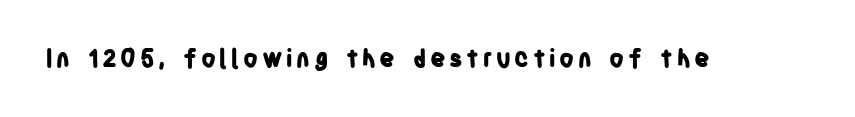
Q: Is the text bold? A: Yes.
Q: Is the text italic (slanted)? A: No, it is upright.
Q: Is the text underlined? A: No.
